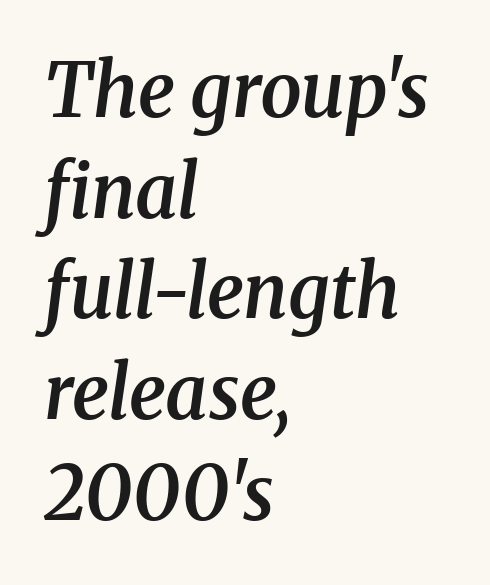
The image shows 74 px semibold serif type, italic (leaning right); set left-aligned, normal line spacing (1.36x), normal letter spacing, not underlined; medium stroke contrast and a medium x-height.
